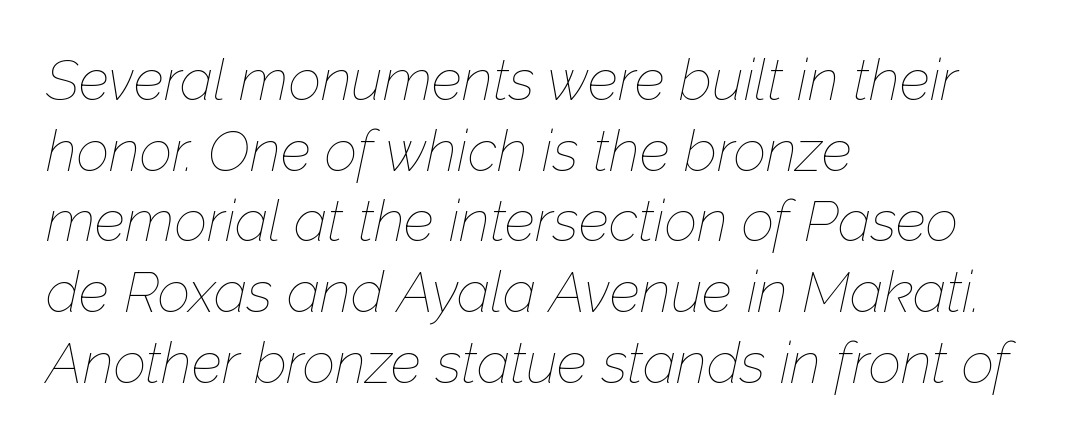
Q: Is the text bold? A: No.
Q: Is the text italic (slanted)? A: Yes, it leans right by about 12 degrees.
Q: Is the text underlined? A: No.
Q: How is the paragraph aligned? A: Left-aligned.
Q: Is the spacing between letters normal or unusually wide? A: Normal.
Q: Width (condensed, normal, or wide)? A: Normal.
Q: Stroke contrast? A: Low.
Q: x-height? A: Medium.
Q: Monospaced? A: No.
